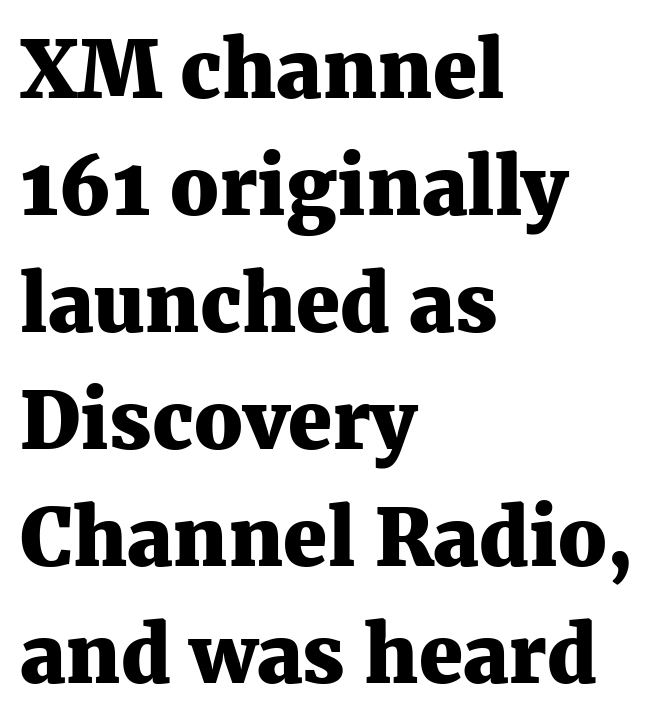
The image shows 79 px heavy serif type, upright; set left-aligned, normal line spacing (1.48x), normal letter spacing, not underlined; medium stroke contrast and a medium x-height.
